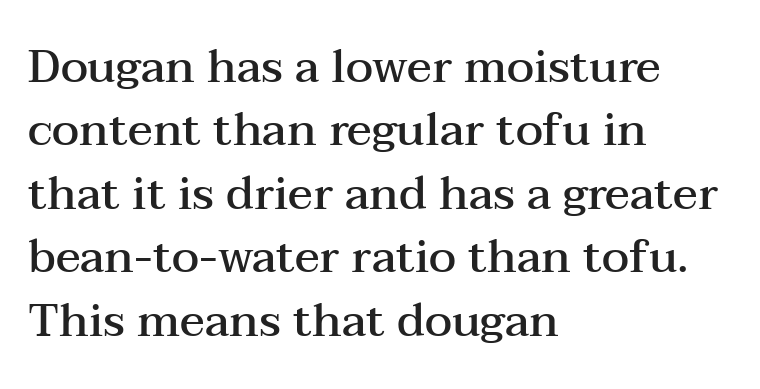
Q: Is the text bold? A: Semi-bold.
Q: Is the text italic (slanted)? A: No, it is upright.
Q: Is the typeface a serif or a sans-serif typeface? A: Serif.
Q: Is the text underlined? A: No.
Q: How is the paragraph aligned? A: Left-aligned.
Q: Is the spacing between letters normal or unusually wide? A: Normal.
Q: Is the spacing between lines tight, normal or loose? A: Normal.
Q: Width (condensed, normal, or wide)? A: Wide.
Q: Stroke contrast? A: Medium.
Q: x-height? A: Medium.
Q: Monospaced? A: No.
